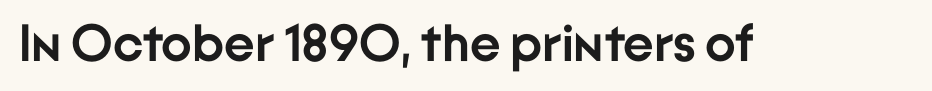
{"serif": "no", "italic": "no", "bold": "yes", "weight": "semibold", "width": "normal", "stroke_contrast": "low", "x_height": "medium", "monospaced": "no", "underline": "no", "letter_spacing": "normal", "letter_spacing_em": 0.0, "glyph_px": 52}
